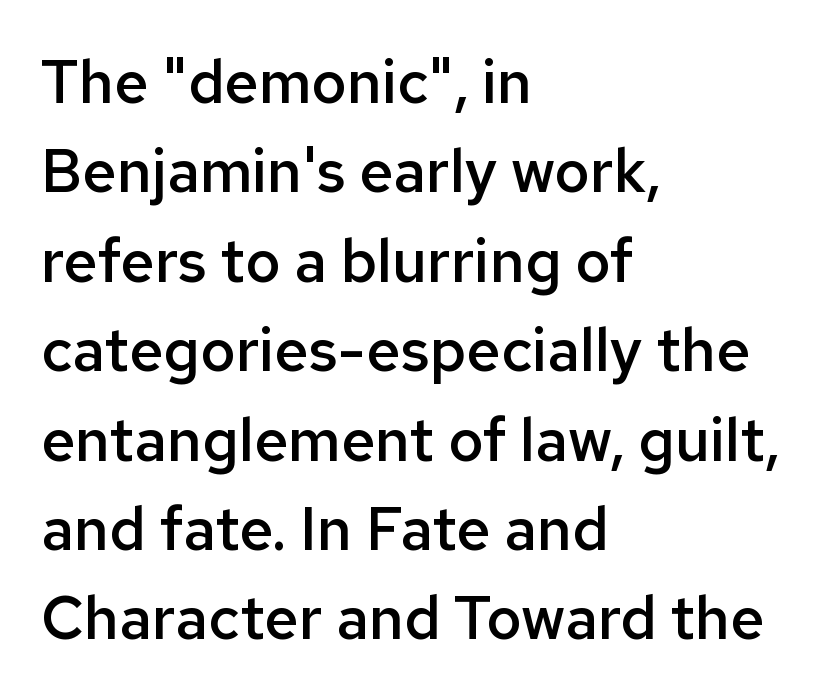
Q: Is the text bold? A: Semi-bold.
Q: Is the text italic (slanted)? A: No, it is upright.
Q: Is the typeface a serif or a sans-serif typeface? A: Sans-serif.
Q: Is the text underlined? A: No.
Q: How is the paragraph aligned? A: Left-aligned.
Q: Is the spacing between letters normal or unusually wide? A: Normal.
Q: Is the spacing between lines tight, normal or loose? A: Normal.
Q: Width (condensed, normal, or wide)? A: Normal.
Q: Stroke contrast? A: Low.
Q: x-height? A: Medium.
Q: Monospaced? A: No.
